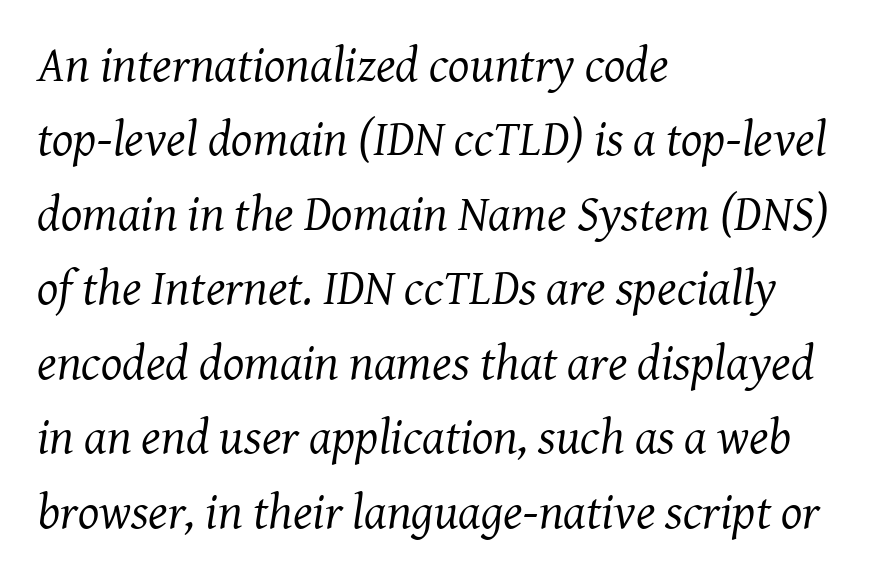
{"serif": "yes", "italic": "yes", "lean": "right", "slant_degrees": 8, "bold": "no", "weight": "regular", "width": "normal", "stroke_contrast": "medium", "x_height": "medium", "monospaced": "no", "underline": "no", "align": "left", "line_spacing": "normal", "line_spacing_ratio": 1.49, "letter_spacing": "normal", "letter_spacing_em": 0.0, "glyph_px": 50}
